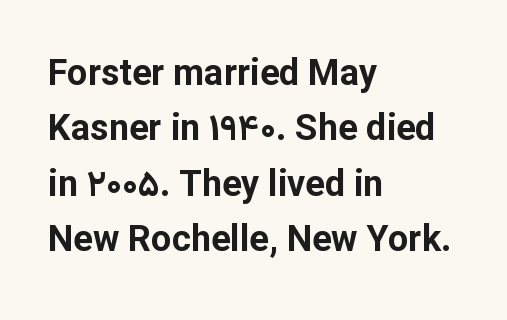
A typesetter would call this leading conventional body-copy spacing. Check under the words: just untouched page. This is sans-serif lettering, the kind often seen on screens and signage. The tracking reads as untouched default to a designer's eye. This sample has the flowing, uneven cadence of proportional lettering.
